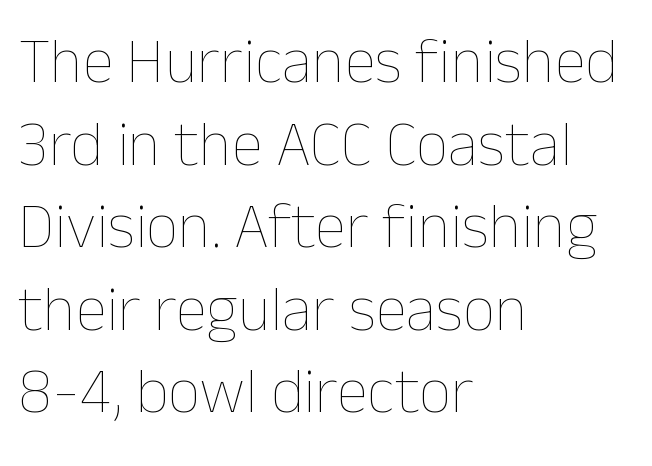
The string is rendered with underlining switched off. If you measured baseline to baseline, you'd find a middling distance. Does the copy run flush right? No — it runs flush left. Think standard paragraph weight, or any step lighter than that. Note the varied advance widths — an 'i' is clearly narrower than an 'm'. Quick note: not italic, upright.
